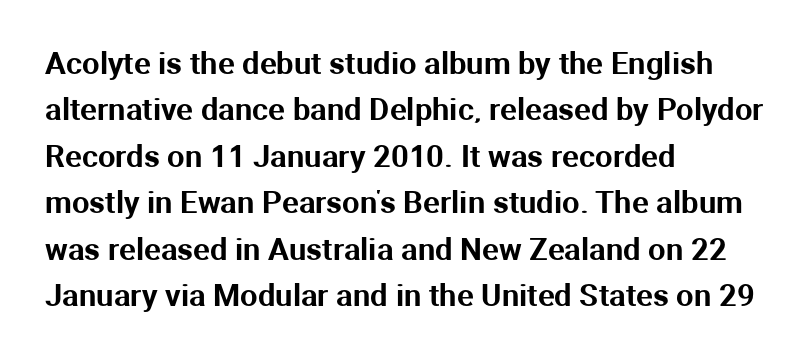
The face used here is rendered with its standard letterfit. Stroke terminals: plain, sans-serif. The lettering stays uniformly vertical, giving the passage a roman look. Descenders hang freely into open space.
